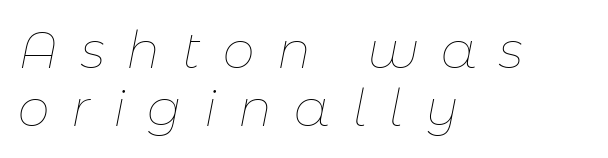
Q: Is the text bold? A: No.
Q: Is the text italic (slanted)? A: Yes, it leans right by about 11 degrees.
Q: Is the text underlined? A: No.
Q: How is the paragraph aligned? A: Left-aligned.
Q: Is the spacing between letters normal or unusually wide? A: Unusually wide.
Q: Is the spacing between lines tight, normal or loose? A: Tight.
Q: Width (condensed, normal, or wide)? A: Normal.
Q: Stroke contrast? A: Low.
Q: x-height? A: Medium.
Q: Monospaced? A: No.
